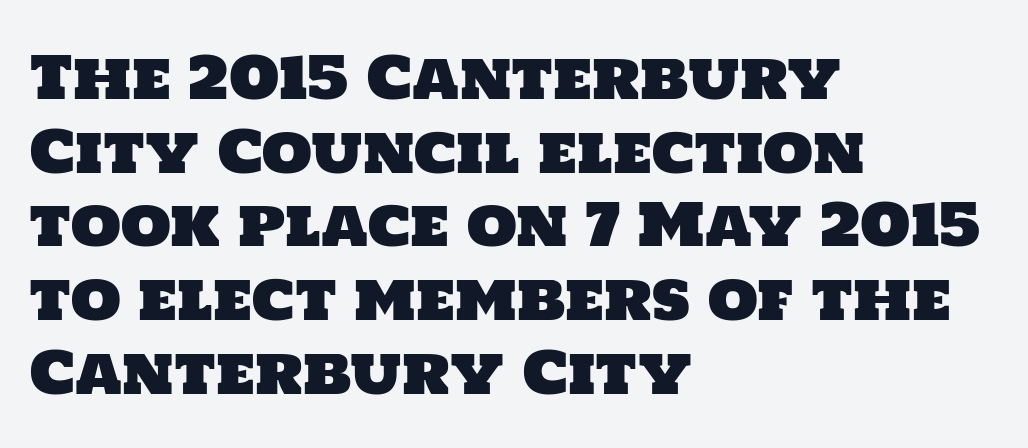
Each letter keeps its own natural width here, so spacing adapts to shape. One glance says typical: line gaps are just what's usual. This sample uses plain, unmodified letter spacing. The gap between lines stays unmarked.
